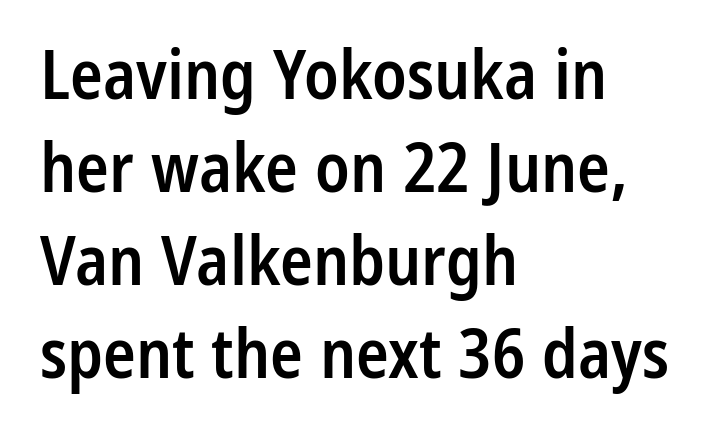
Posture: vertical. Interline gaps are of average width in this sample. The letterforms sit shoulder to shoulder at normal distance. Do the characters align in a grid? No, the font is proportional. Regarding serifs, this sample does without them. Layout note: lines flush left.
